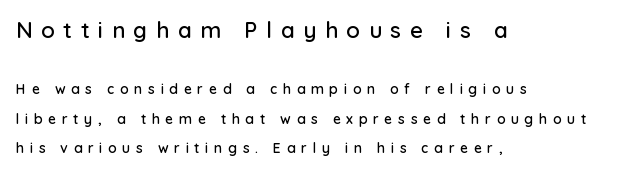
Q: Is the text italic (slanted)? A: No, it is upright.
Q: Is the text underlined? A: No.
Q: How is the paragraph aligned? A: Left-aligned.
Q: Is the spacing between letters normal or unusually wide? A: Unusually wide.
Q: Is the spacing between lines tight, normal or loose? A: Loose.
Q: Which block of text is set in a larger size, the first (top) or the second (bottom)? A: The first (top) one.
